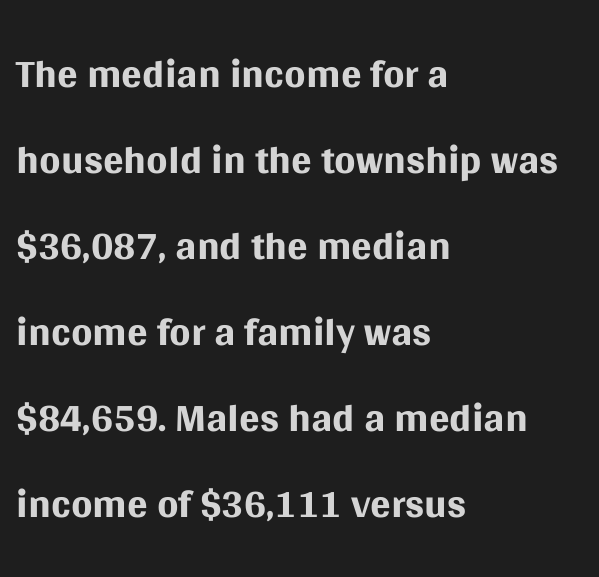
{"serif": "no", "italic": "no", "bold": "no", "weight": "regular", "width": "normal", "stroke_contrast": "medium", "x_height": "large", "monospaced": "no", "underline": "no", "align": "left", "line_spacing": "normal", "line_spacing_ratio": 1.41, "letter_spacing": "normal", "letter_spacing_em": 0.0, "glyph_px": 61}
